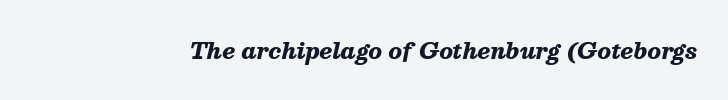
Characters follow at the spacing the type designer built in. The space beneath each line is pristine and unruled. These lines carry a lot of weight — the face is fully bold. This is oblique type, the kind used for emphasis or titles.
